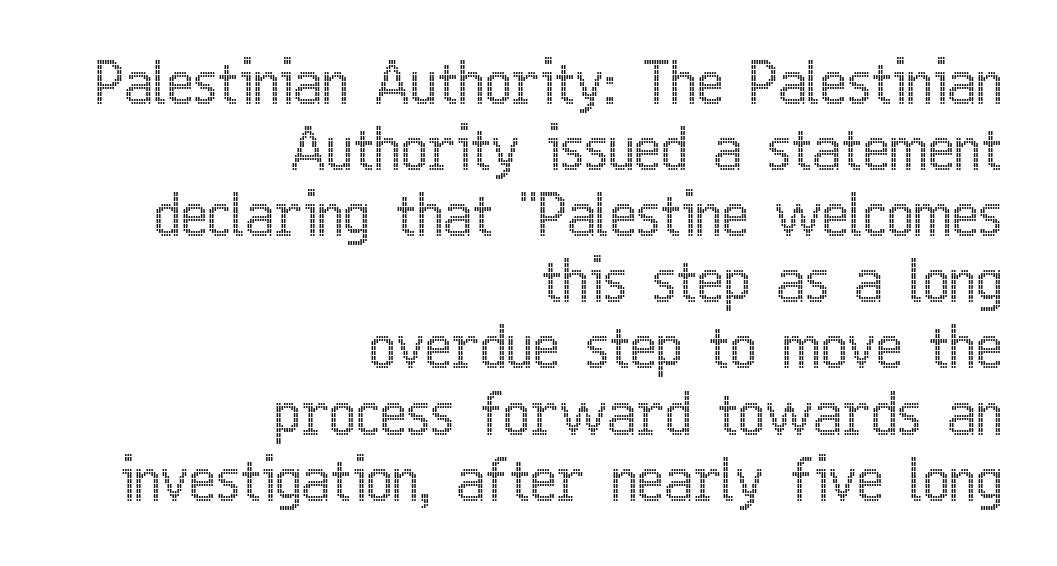
The image shows 57 px condensed type, upright; set right-aligned, line spacing 1.16x, normal letter spacing, not underlined; a medium x-height.
